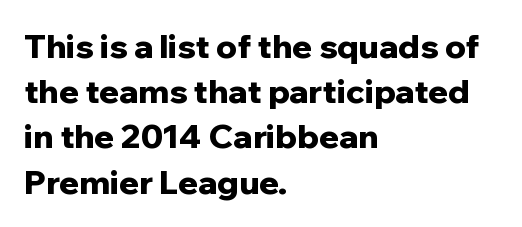
{"serif": "no", "italic": "no", "bold": "yes", "weight": "bold", "width": "normal", "stroke_contrast": "low", "x_height": "medium", "monospaced": "no", "underline": "no", "align": "left", "line_spacing": "normal", "line_spacing_ratio": 1.37, "letter_spacing": "normal", "letter_spacing_em": 0.0, "glyph_px": 33}
